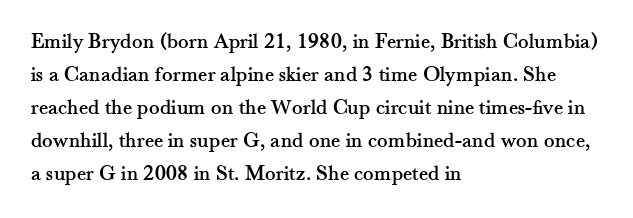
A clean baseline with only descenders dipping below it. Standard letterfit; no display-style spreading of the glyphs. Notice how descenders clear the ascenders below comfortably — that's standard leading. It's the straight-up-and-down kind of type. Does the copy run flush right? No — it runs flush left.
